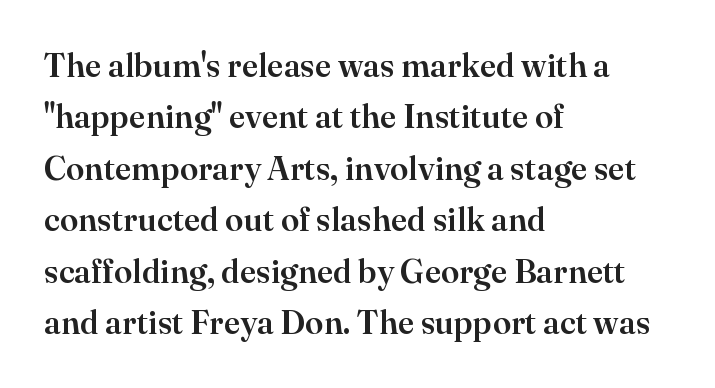
{"serif": "yes", "italic": "no", "width": "normal", "stroke_contrast": "high", "x_height": "small", "monospaced": "no", "underline": "no", "align": "left", "line_spacing": "normal", "line_spacing_ratio": 1.56, "letter_spacing": "normal", "letter_spacing_em": 0.0, "glyph_px": 33}
